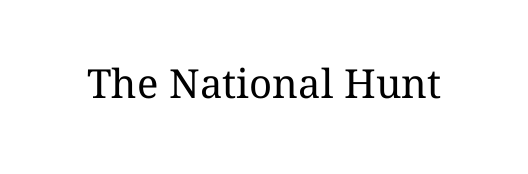
The image shows 40 px regular-weight type, upright; set normal letter spacing, not underlined; medium stroke contrast and a medium x-height.
